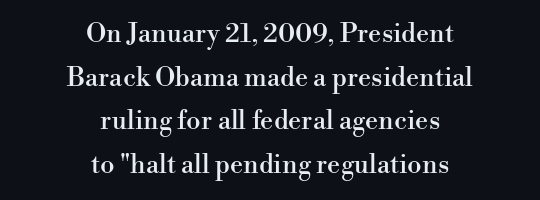
Every row of glyphs is offset so its center matches the block's center. Is the letter spacing exaggerated? No — it looks like the ordinary default. Quick note: interline space is typical. These lines were composed using upright roman letters. Clear beneath every line of the passage.
